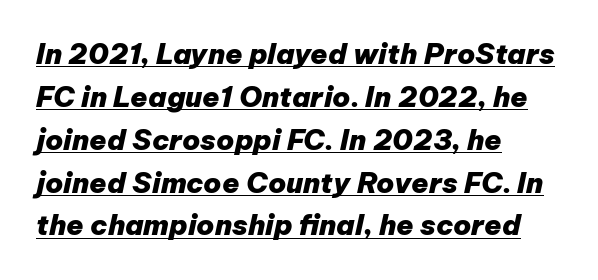
{"italic": "yes", "lean": "right", "slant_degrees": 12, "bold": "yes", "weight": "heavy", "width": "normal", "stroke_contrast": "low", "x_height": "medium", "monospaced": "no", "underline": "yes", "align": "left", "line_spacing": "normal", "line_spacing_ratio": 1.53, "letter_spacing": "normal", "letter_spacing_em": 0.0, "glyph_px": 28}
